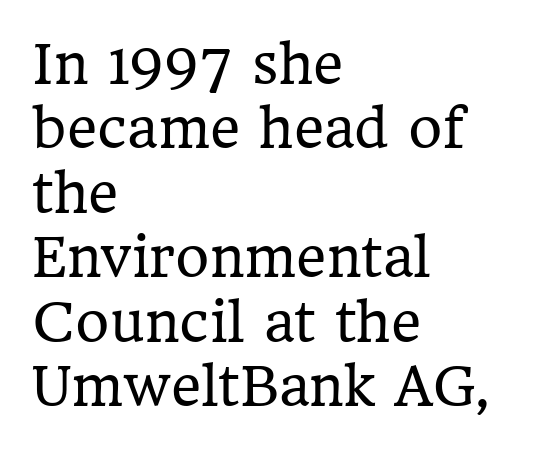
Q: Is the text bold? A: No.
Q: Is the text italic (slanted)? A: No, it is upright.
Q: Is the typeface a serif or a sans-serif typeface? A: Serif.
Q: Is the text underlined? A: No.
Q: How is the paragraph aligned? A: Left-aligned.
Q: Is the spacing between letters normal or unusually wide? A: Normal.
Q: Width (condensed, normal, or wide)? A: Normal.
Q: Stroke contrast? A: Low.
Q: x-height? A: Medium.
Q: Monospaced? A: No.
